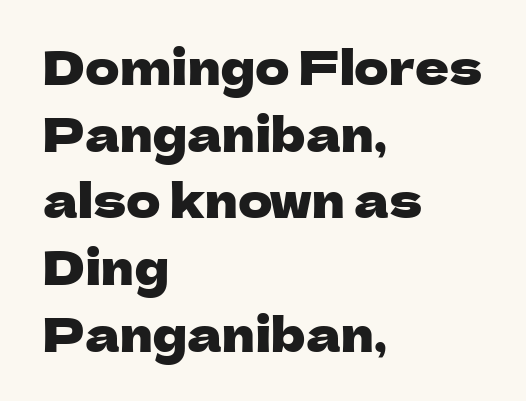
The image shows 47 px sans-serif type, upright; set left-aligned, normal line spacing (1.42x), normal letter spacing, not underlined; low stroke contrast and a medium x-height.
